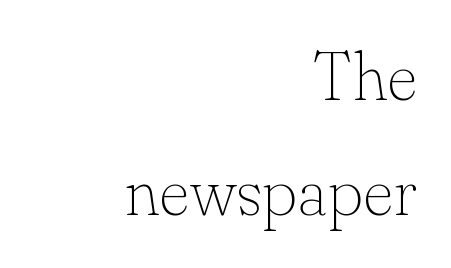
{"serif": "yes", "italic": "no", "bold": "no", "weight": "thin", "width": "normal", "stroke_contrast": "low", "x_height": "small", "monospaced": "no", "underline": "no", "align": "right", "line_spacing_ratio": 1.72, "letter_spacing": "normal", "letter_spacing_em": 0.0, "glyph_px": 67}
